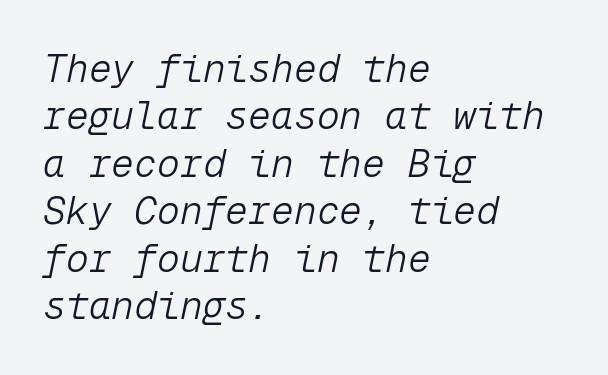
{"italic": "yes", "lean": "right", "slant_degrees": 12, "bold": "no", "weight": "light", "width": "normal", "stroke_contrast": "low", "x_height": "medium", "monospaced": "yes", "underline": "no", "align": "left", "line_spacing": "normal", "line_spacing_ratio": 1.25, "letter_spacing": "normal", "letter_spacing_em": 0.0, "glyph_px": 38}
